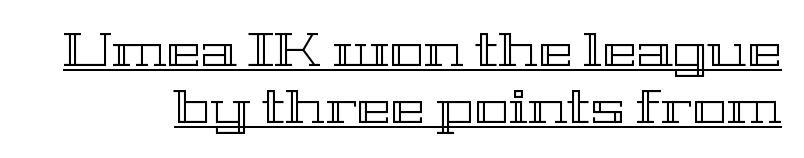
The image shows 46 px wide type, upright; set line spacing 1.24x, normal letter spacing, underlined; a medium x-height.
